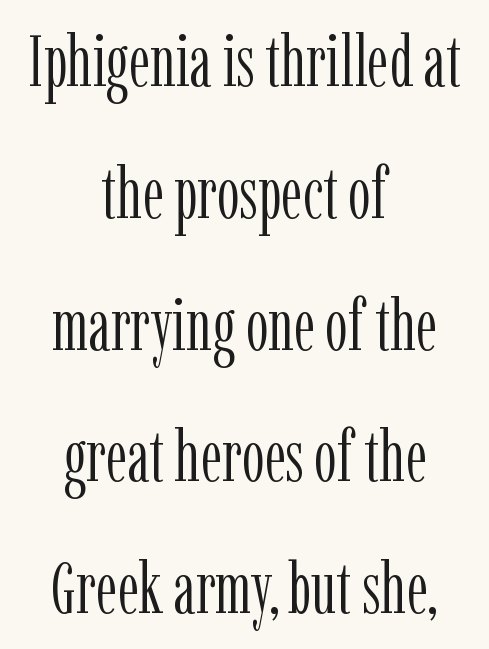
Notice how the passage keeps no hard edge, just a central spine. The line texture is even and compact thanks to regular tracking. The designer went with a serif here, giving each stem small feet. The words here are not underlined. It's the straight-up-and-down kind of type.
